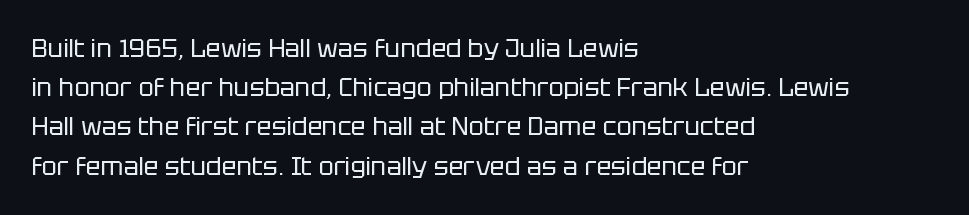
Is this a heavy cut? Hardly; it is regular or lighter. In CSS terms this would be text-align: left. Words appear dense and cohesive because spacing is normal. The gap between lines stays unmarked. Reading down the column, the eye jumps a familiar distance to each next line. This is roman type, the default non-slanted kind.
